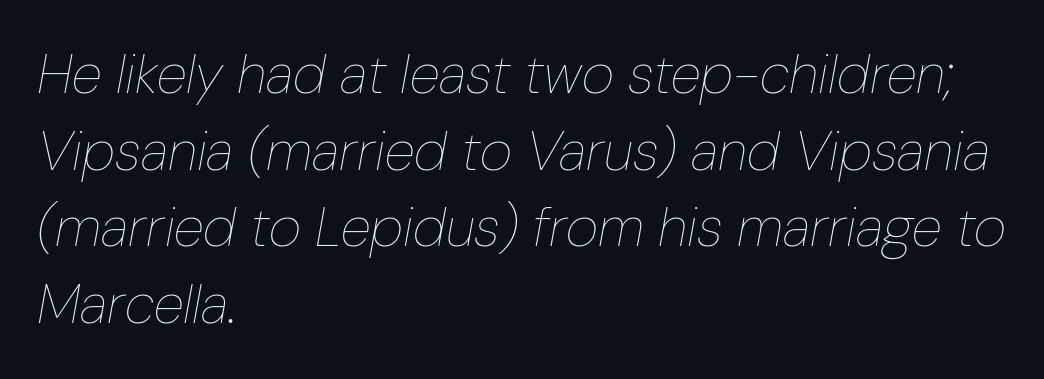
Q: Is the text bold? A: No.
Q: Is the text italic (slanted)? A: Yes, it leans right by about 10 degrees.
Q: Is the text underlined? A: No.
Q: How is the paragraph aligned? A: Left-aligned.
Q: Is the spacing between letters normal or unusually wide? A: Normal.
Q: Is the spacing between lines tight, normal or loose? A: Normal.
Q: Width (condensed, normal, or wide)? A: Condensed.
Q: Stroke contrast? A: Low.
Q: x-height? A: Medium.
Q: Monospaced? A: No.
